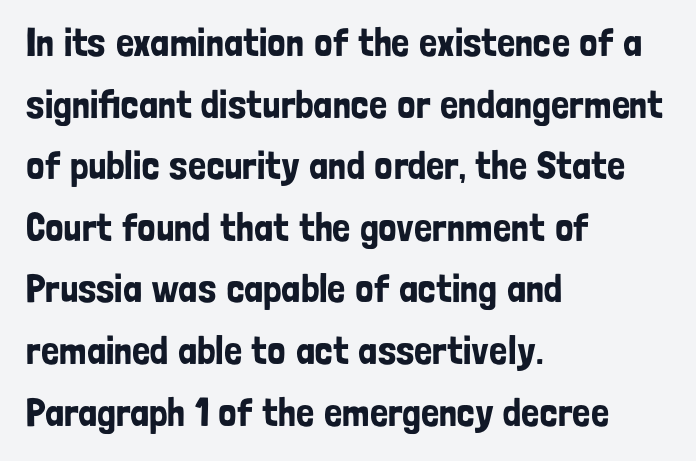
The image shows 40 px condensed sans-serif type, upright; set left-aligned, normal line spacing (1.54x), normal letter spacing, not underlined; low stroke contrast and a medium x-height.
